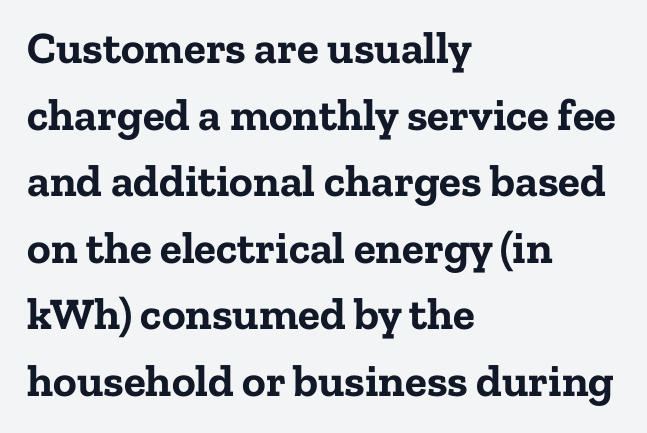
What kind of face is this? One with serifs. Quick note: interline space is typical. Ascenders rise straight up at ninety degrees. Proportional: the letters do not fall into vertical columns. Leftover space on each line is placed entirely after the last word. Compared with an ordinary text face, these strokes are far heavier — a full bold.
